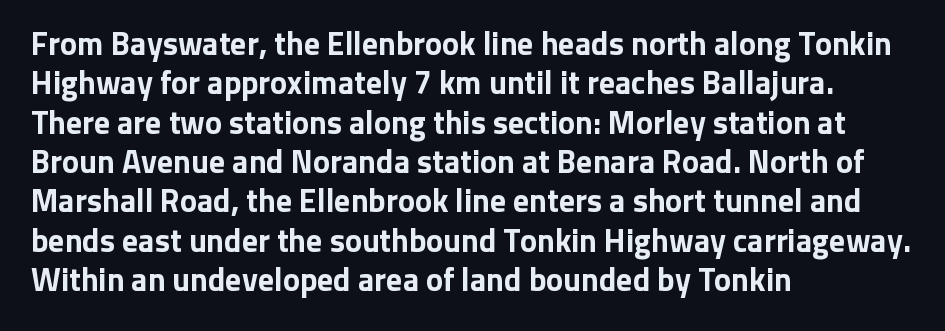
Quick note: underline off. Line starts are locked; line ends wander. Each letter keeps its own natural width here, so spacing adapts to shape. Its strokes are broad and dark, the hallmark of bold type.
